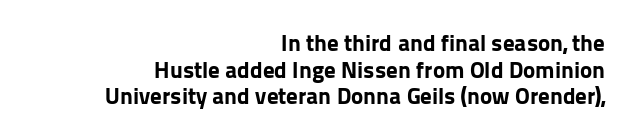
The image shows 23 px bold type, upright; set right-aligned, line spacing 1.16x, normal letter spacing, not underlined.
